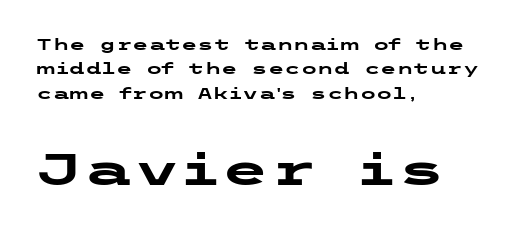
Size hierarchy here favors the trailing block over the leading one. Whoever set this chose a conventional vertical rhythm. Summary of weight: heavy, a full bold. Posture: straight, roman, zero tilt. The string is rendered with underlining switched off.
